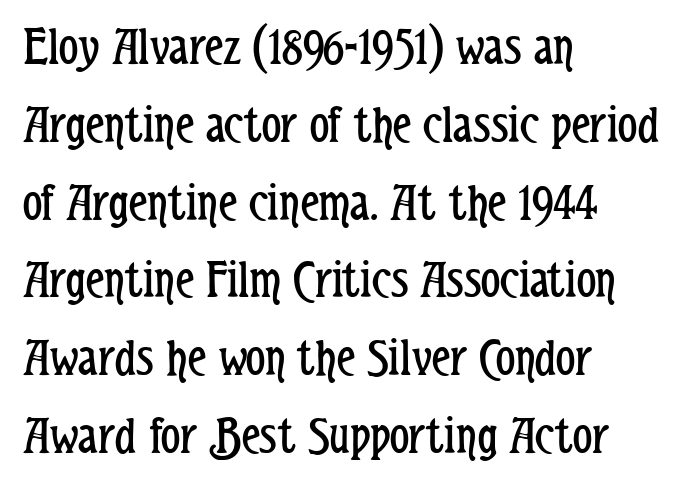
Q: Is the text bold? A: No.
Q: Is the text italic (slanted)? A: No, it is upright.
Q: Is the typeface a serif or a sans-serif typeface? A: Sans-serif.
Q: Is the text underlined? A: No.
Q: How is the paragraph aligned? A: Left-aligned.
Q: Is the spacing between letters normal or unusually wide? A: Normal.
Q: Is the spacing between lines tight, normal or loose? A: Normal.
Q: Width (condensed, normal, or wide)? A: Condensed.
Q: Stroke contrast? A: Low.
Q: x-height? A: Medium.
Q: Monospaced? A: No.
